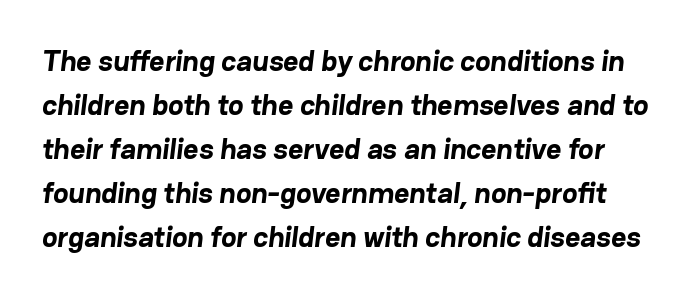
{"serif": "no", "bold": "yes", "weight": "bold", "width": "normal", "stroke_contrast": "low", "x_height": "medium", "monospaced": "no", "underline": "no", "line_spacing": "normal", "line_spacing_ratio": 1.52, "letter_spacing": "normal", "letter_spacing_em": 0.0, "glyph_px": 29}
